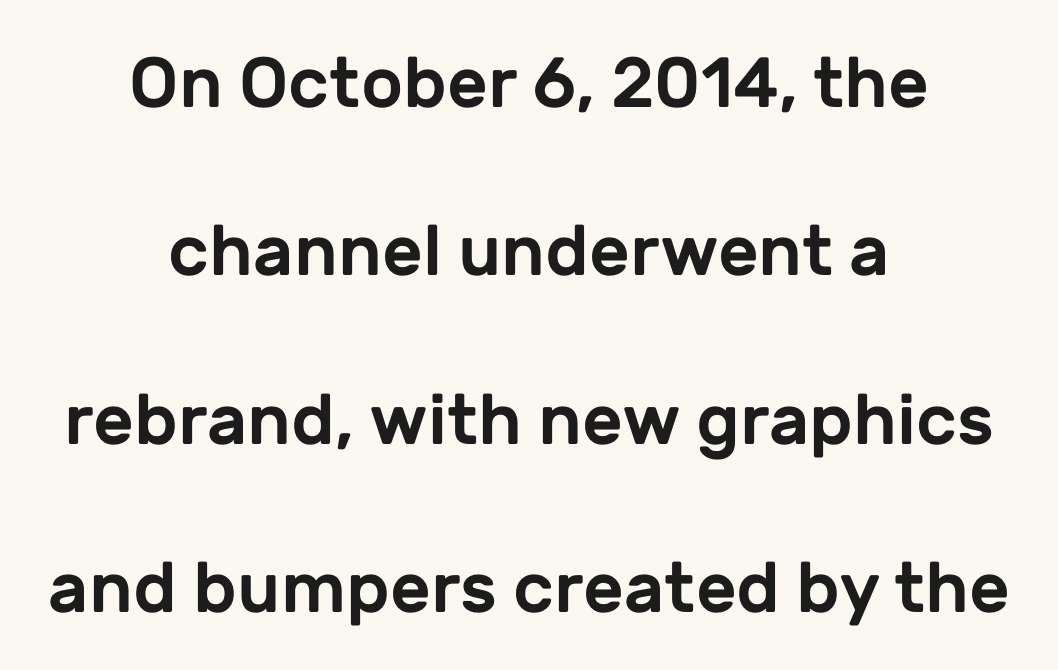
The image shows 71 px sans-serif type, upright; set centered, loose line spacing (2.37x), normal letter spacing, not underlined; low stroke contrast and a medium x-height.
